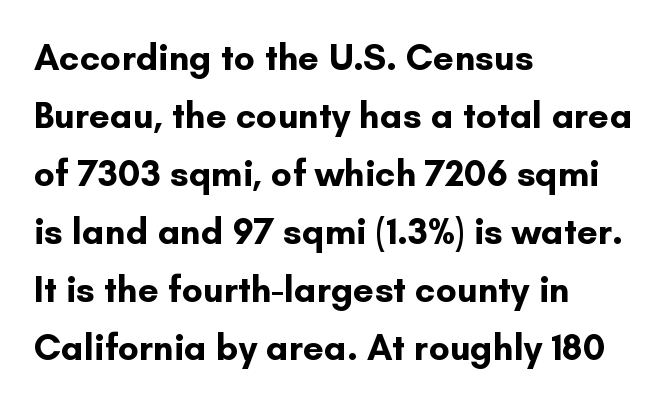
{"serif": "no", "italic": "no", "bold": "yes", "weight": "bold", "width": "normal", "stroke_contrast": "low", "x_height": "small", "monospaced": "no", "underline": "no", "align": "left", "line_spacing": "normal", "line_spacing_ratio": 1.57, "letter_spacing": "normal", "letter_spacing_em": 0.0, "glyph_px": 37}
